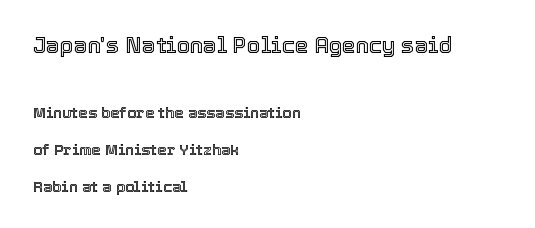
The image shows 22 px text type, upright; set left-aligned, loose line spacing (2.45x), normal letter spacing, not underlined; the first (top) block is 1.47x larger.
